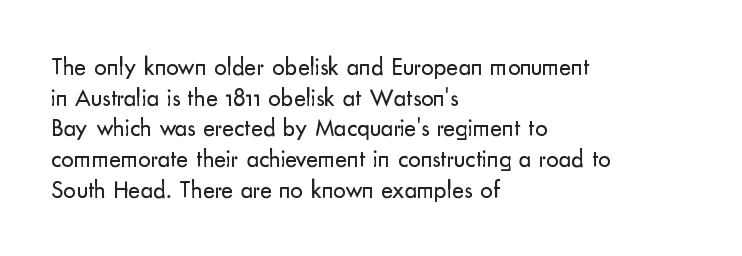
The letters look calm and open, with moderate or lighter stems. Descenders are the only things crossing below the line. Left-aligned paragraph, ragged on the right. Short note: letters normally spaced.
